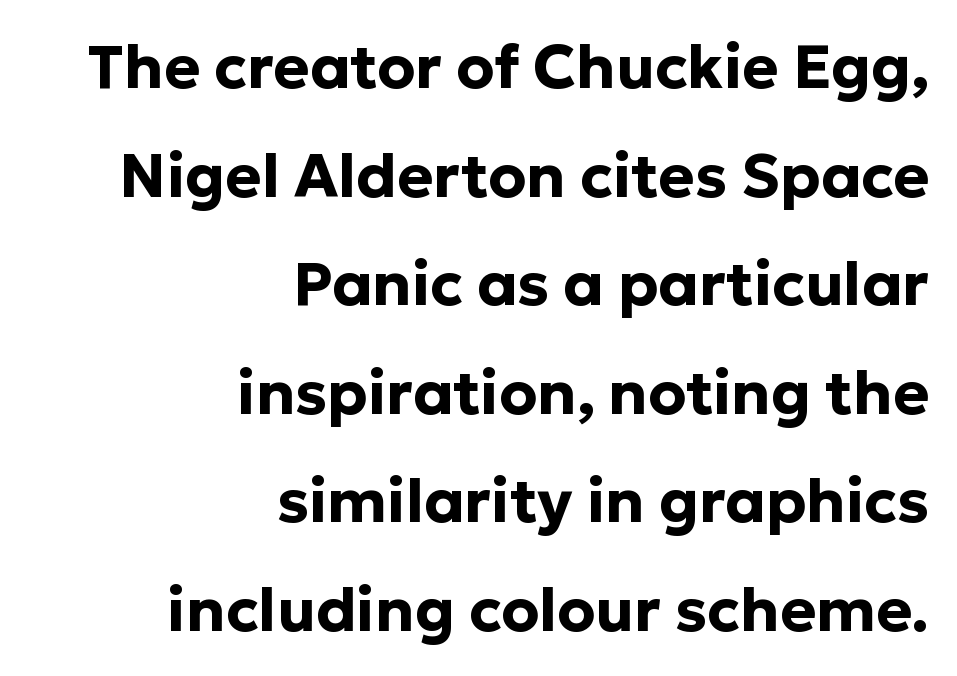
The image shows 61 px bold sans-serif type, upright; set right-aligned, line spacing 1.78x, normal letter spacing, not underlined; low stroke contrast and a medium x-height.
